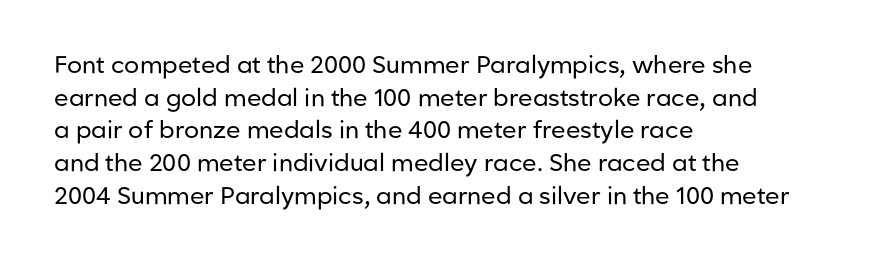
The image shows 24 px text type, upright; set left-aligned, normal line spacing (1.36x), normal letter spacing, not underlined.
